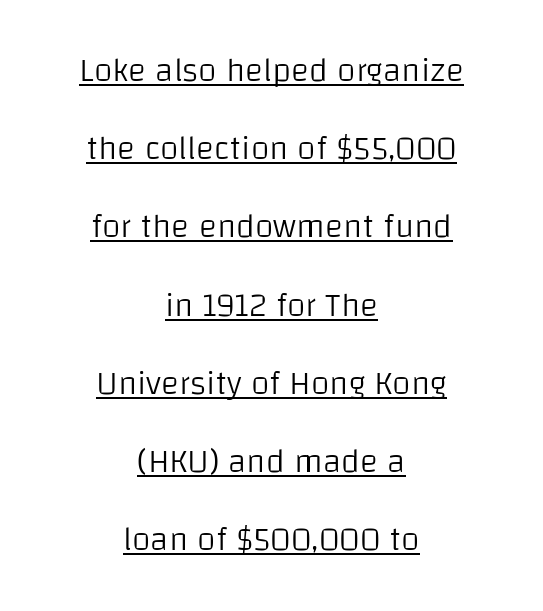
Q: Is the text bold? A: No.
Q: Is the text italic (slanted)? A: No, it is upright.
Q: Is the typeface a serif or a sans-serif typeface? A: Sans-serif.
Q: Is the text underlined? A: Yes.
Q: How is the paragraph aligned? A: Centered.
Q: Is the spacing between letters normal or unusually wide? A: Normal.
Q: Is the spacing between lines tight, normal or loose? A: Loose.
Q: Width (condensed, normal, or wide)? A: Normal.
Q: Stroke contrast? A: Low.
Q: x-height? A: Large.
Q: Monospaced? A: No.
